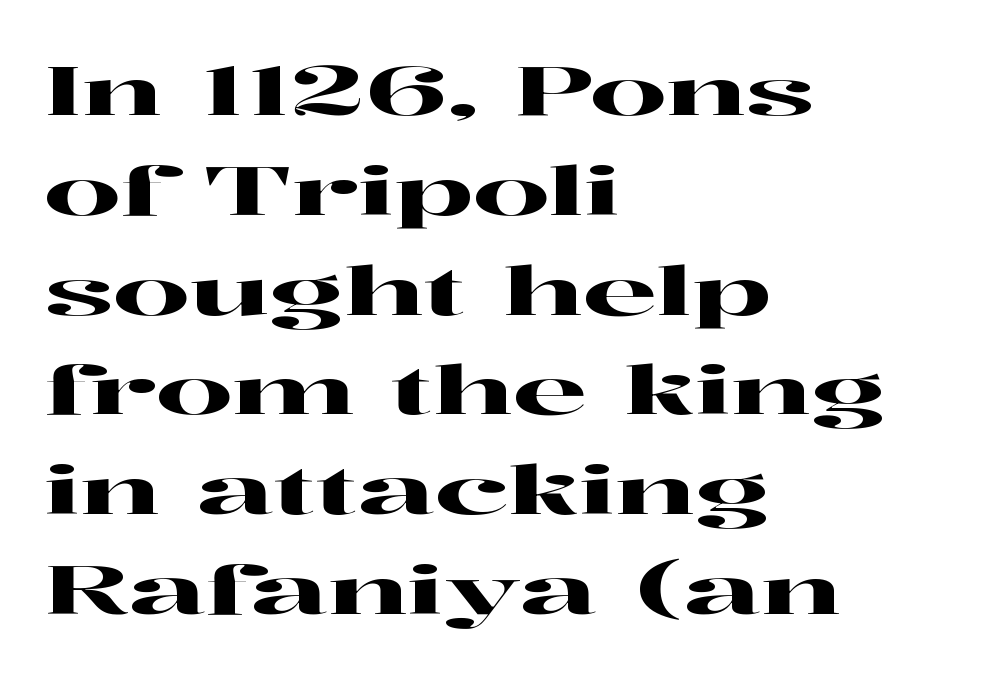
{"serif": "yes", "italic": "no", "width": "wide", "stroke_contrast": "high", "x_height": "medium", "monospaced": "no", "underline": "no", "align": "left", "line_spacing": "normal", "line_spacing_ratio": 1.49, "letter_spacing": "normal", "letter_spacing_em": 0.0, "glyph_px": 67}
